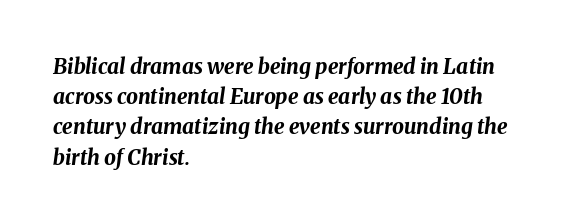
The letterforms sit shoulder to shoulder at normal distance. A dark, heavy texture on the line: the type is bold. Short and long lines alike share a common starting point at left. Baseline-to-baseline distance is the conventional proportion of letter height. The area under the type is left untouched.
